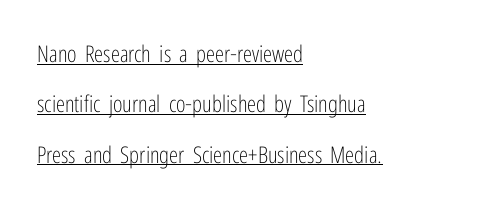
The image shows 23 px text type, upright; set left-aligned, loose line spacing (2.19x), normal letter spacing, underlined.
